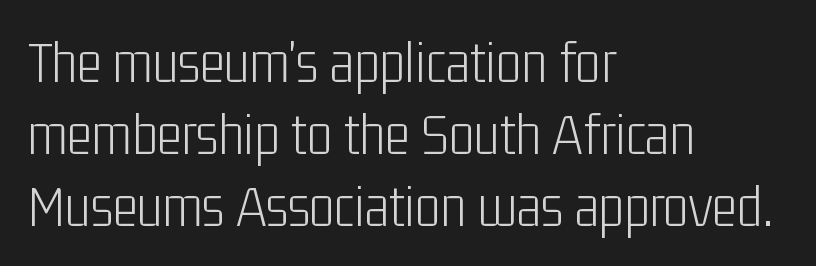
The image shows 60 px light, condensed sans-serif type, upright; set left-aligned, line spacing 1.2x, normal letter spacing, not underlined; low stroke contrast and a medium x-height.
